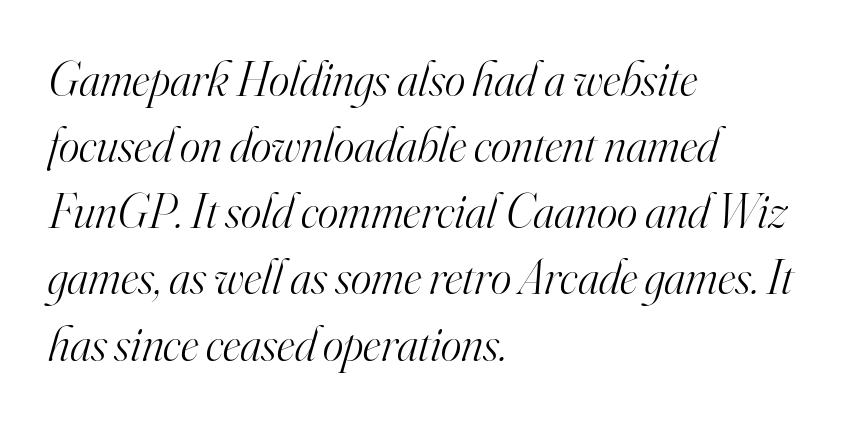
{"serif": "yes", "italic": "yes", "lean": "right", "slant_degrees": 16, "bold": "no", "weight": "light", "width": "normal", "stroke_contrast": "high", "x_height": "small", "monospaced": "no", "underline": "no", "align": "left", "line_spacing": "normal", "line_spacing_ratio": 1.35, "letter_spacing": "normal", "letter_spacing_em": 0.0, "glyph_px": 49}
